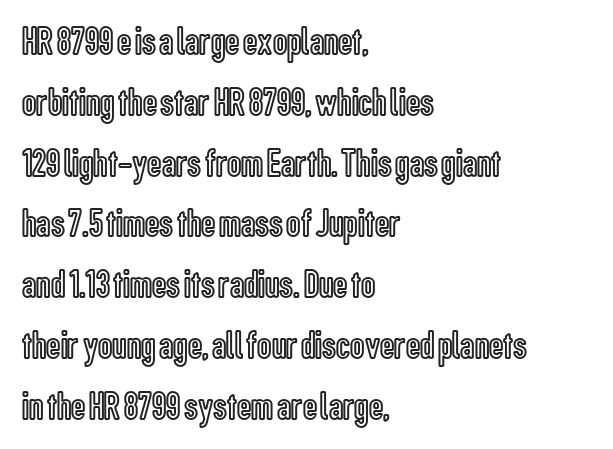
{"italic": "no", "width": "condensed", "x_height": "medium", "monospaced": "no", "underline": "no", "align": "left", "line_spacing": "normal", "line_spacing_ratio": 1.52, "letter_spacing": "normal", "letter_spacing_em": 0.0, "glyph_px": 40}
